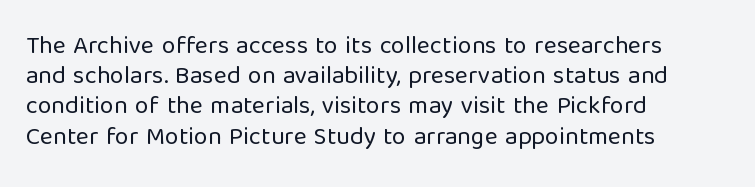
{"italic": "no", "bold": "no", "underline": "no", "align": "left", "line_spacing_ratio": 1.21, "letter_spacing": "normal", "letter_spacing_em": 0.0, "glyph_px": 25}
